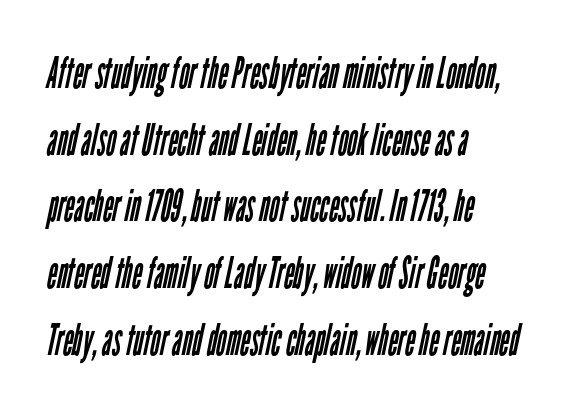
{"serif": "no", "bold": "no", "weight": "regular", "width": "condensed", "stroke_contrast": "low", "x_height": "medium", "monospaced": "no", "underline": "no", "align": "left", "line_spacing": "normal", "line_spacing_ratio": 1.55, "letter_spacing": "normal", "letter_spacing_em": 0.0, "glyph_px": 43}
